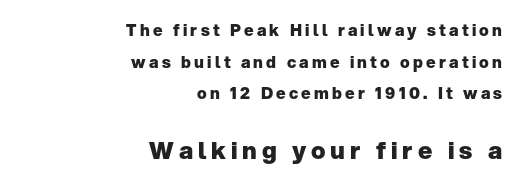
Q: Is the text bold? A: Yes.
Q: Is the text italic (slanted)? A: No, it is upright.
Q: Is the text underlined? A: No.
Q: How is the paragraph aligned? A: Right-aligned.
Q: Is the spacing between letters normal or unusually wide? A: Unusually wide.
Q: Is the spacing between lines tight, normal or loose? A: Loose.
Q: Which block of text is set in a larger size, the first (top) or the second (bottom)? A: The second (bottom) one.
